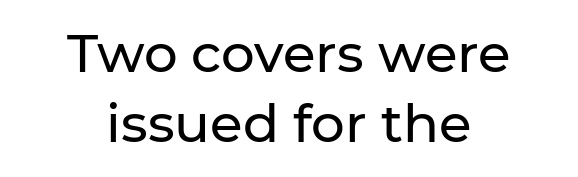
Q: Is the text italic (slanted)? A: No, it is upright.
Q: Is the typeface a serif or a sans-serif typeface? A: Sans-serif.
Q: Is the text underlined? A: No.
Q: How is the paragraph aligned? A: Centered.
Q: Is the spacing between letters normal or unusually wide? A: Normal.
Q: Is the spacing between lines tight, normal or loose? A: Normal.
Q: Width (condensed, normal, or wide)? A: Normal.
Q: Stroke contrast? A: Low.
Q: x-height? A: Medium.
Q: Monospaced? A: No.
